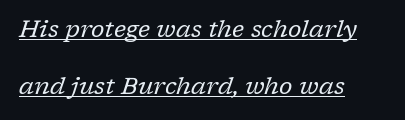
The image shows 24 px text type, italic (leaning right); set left-aligned, loose line spacing (2.37x), normal letter spacing, underlined.
